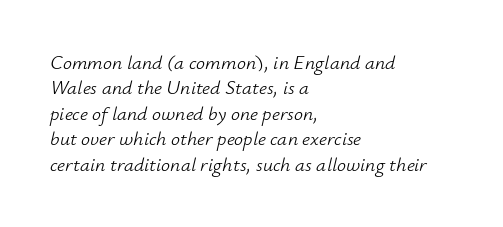
The image shows 20 px text type, italic (leaning right); set left-aligned, normal line spacing (1.27x), normal letter spacing, not underlined.
